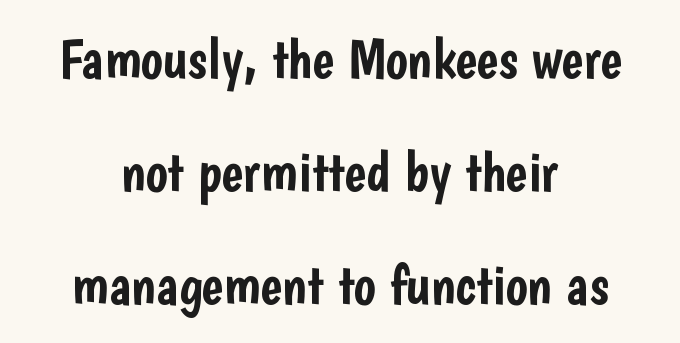
The image shows 58 px condensed sans-serif type, upright; set centered, loose line spacing (1.95x), normal letter spacing, not underlined; low stroke contrast and a medium x-height.
